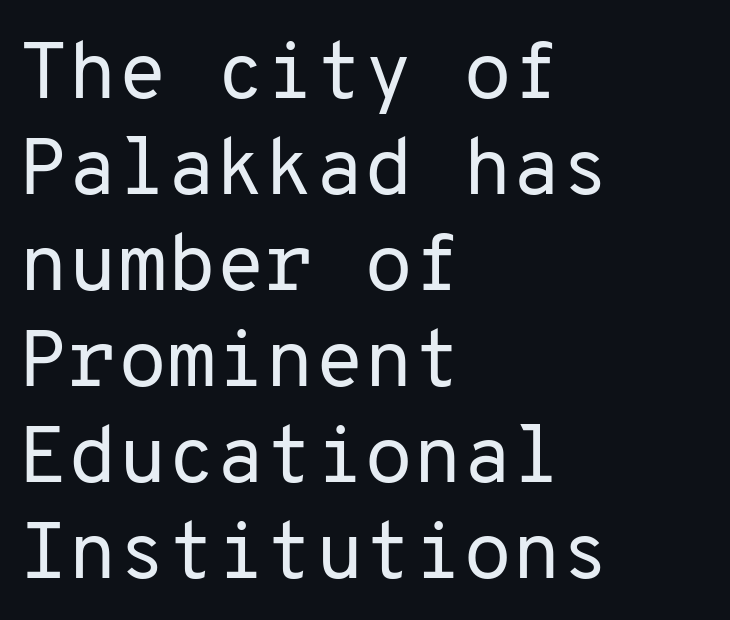
{"serif": "no", "italic": "no", "bold": "no", "weight": "regular", "width": "normal", "stroke_contrast": "low", "x_height": "medium", "monospaced": "yes", "underline": "no", "align": "left", "line_spacing_ratio": 1.2, "letter_spacing": "normal", "letter_spacing_em": 0.0, "glyph_px": 80}
